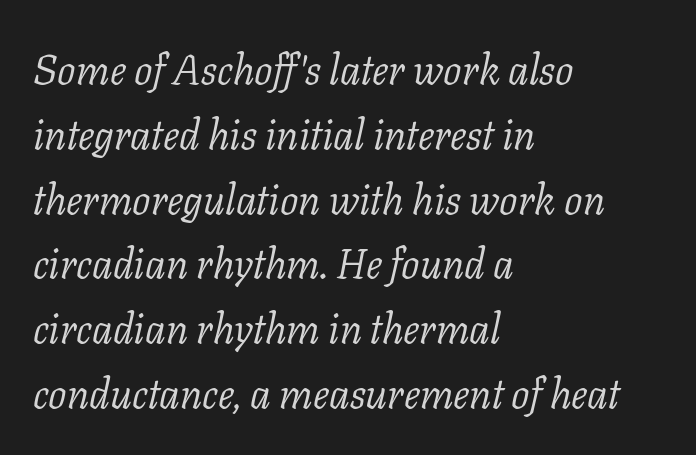
{"serif": "yes", "italic": "yes", "lean": "right", "slant_degrees": 11, "bold": "no", "weight": "light", "width": "normal", "stroke_contrast": "low", "x_height": "medium", "monospaced": "no", "underline": "no", "align": "left", "line_spacing": "normal", "line_spacing_ratio": 1.58, "letter_spacing": "normal", "letter_spacing_em": 0.0, "glyph_px": 41}
